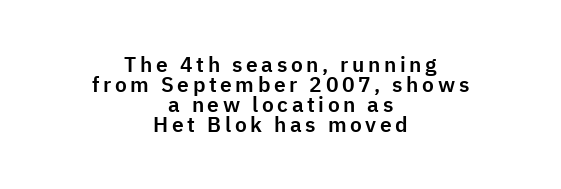
Q: Is the text italic (slanted)? A: No, it is upright.
Q: Is the text underlined? A: No.
Q: How is the paragraph aligned? A: Centered.
Q: Is the spacing between lines tight, normal or loose? A: Tight.
